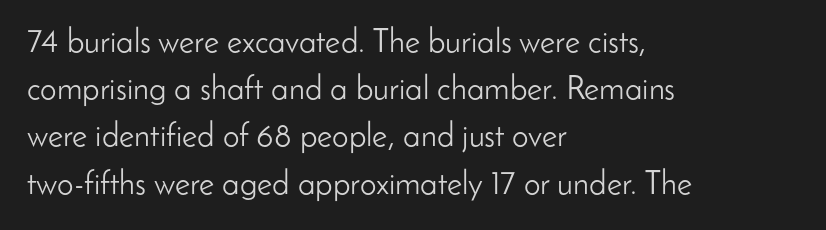
Q: Is the text bold? A: No.
Q: Is the text italic (slanted)? A: No, it is upright.
Q: Is the typeface a serif or a sans-serif typeface? A: Sans-serif.
Q: Is the text underlined? A: No.
Q: How is the paragraph aligned? A: Left-aligned.
Q: Is the spacing between letters normal or unusually wide? A: Normal.
Q: Is the spacing between lines tight, normal or loose? A: Normal.
Q: Width (condensed, normal, or wide)? A: Normal.
Q: Stroke contrast? A: Low.
Q: x-height? A: Small.
Q: Monospaced? A: No.
